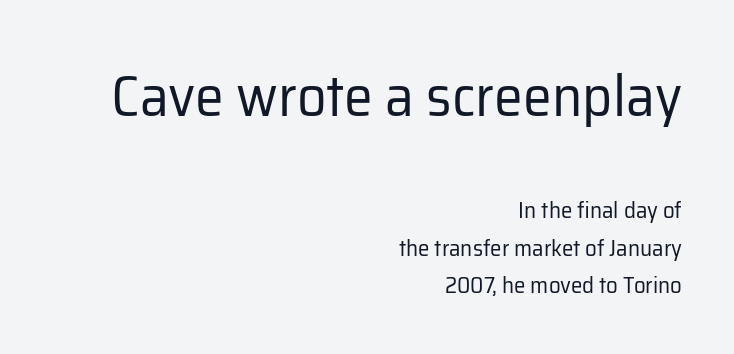
{"serif": "no", "italic": "no", "bold": "no", "weight": "regular", "width": "normal", "stroke_contrast": "low", "x_height": "medium", "monospaced": "no", "underline": "no", "align": "right", "line_spacing": "normal", "line_spacing_ratio": 1.62, "letter_spacing": "normal", "letter_spacing_em": 0.0, "larger_block": "first", "size_ratio": 2.52, "glyph_px": 58}
